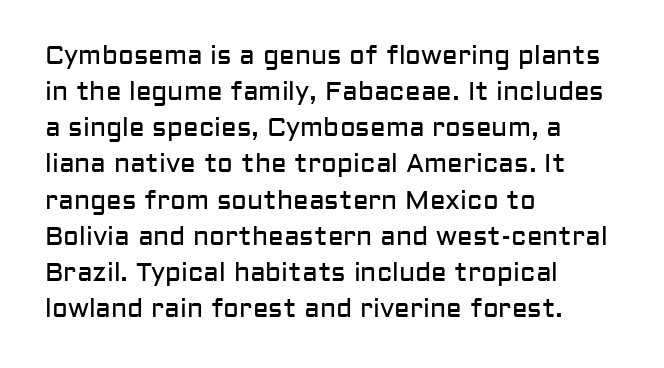
Teacher's note: observe the even left margin — that is flush-left alignment. Students, note that the glyphs here touch the page at normal intervals. Do the letters lean? They stand straight. Descenders hang freely into open space. Stem width sits at or under what a default text font uses.
